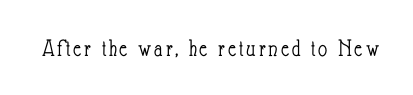
The image shows 25 px text type, upright; set not underlined.
